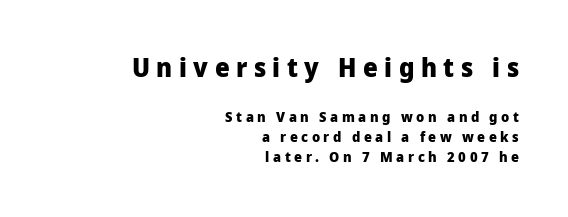
Short note: letters widely spaced. Posture: straight, roman, zero tilt. Set as a true bold cut, around the 700 mark. Horizontal bands of white between lines are of average thickness. The upper block of text is set noticeably larger than the block beneath it.
